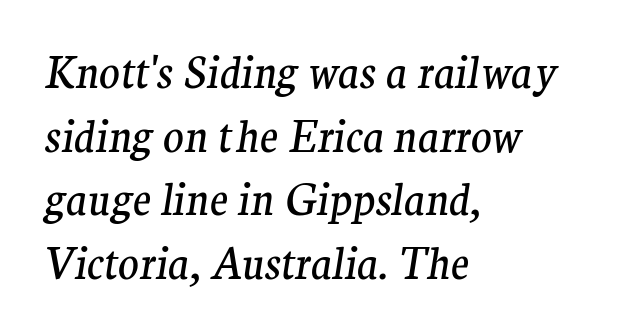
Q: Is the text bold? A: No.
Q: Is the text italic (slanted)? A: Yes, it leans right by about 9 degrees.
Q: Is the typeface a serif or a sans-serif typeface? A: Serif.
Q: Is the text underlined? A: No.
Q: How is the paragraph aligned? A: Left-aligned.
Q: Is the spacing between letters normal or unusually wide? A: Normal.
Q: Is the spacing between lines tight, normal or loose? A: Normal.
Q: Width (condensed, normal, or wide)? A: Normal.
Q: Stroke contrast? A: Medium.
Q: x-height? A: Medium.
Q: Monospaced? A: No.
